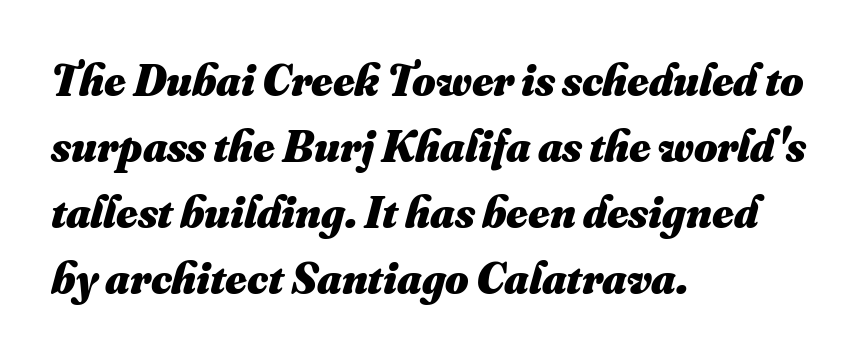
{"bold": "yes", "weight": "heavy", "width": "normal", "stroke_contrast": "medium", "x_height": "small", "monospaced": "no", "underline": "no", "align": "left", "line_spacing": "normal", "line_spacing_ratio": 1.47, "letter_spacing": "normal", "letter_spacing_em": 0.0, "glyph_px": 45}
